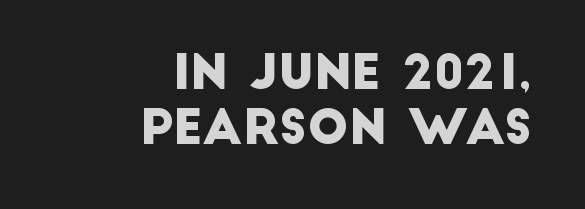
The image shows 48 px sans-serif type; set right-aligned, tight line spacing (1.14x), normal letter spacing, not underlined; low stroke contrast and a large x-height.
